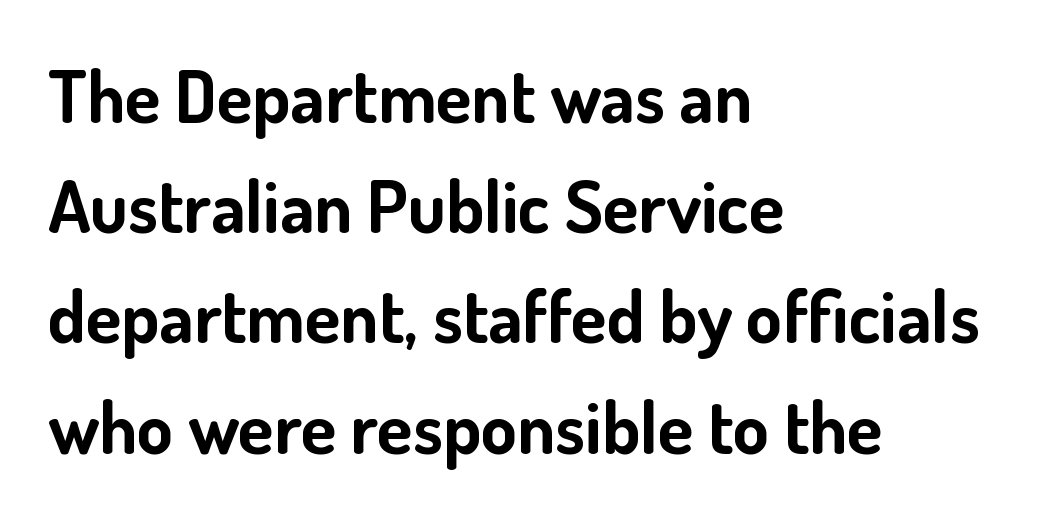
{"serif": "no", "italic": "no", "bold": "yes", "weight": "bold", "width": "normal", "stroke_contrast": "low", "x_height": "small", "monospaced": "no", "underline": "no", "align": "left", "line_spacing": "normal", "line_spacing_ratio": 1.51, "letter_spacing": "normal", "letter_spacing_em": 0.0, "glyph_px": 73}
